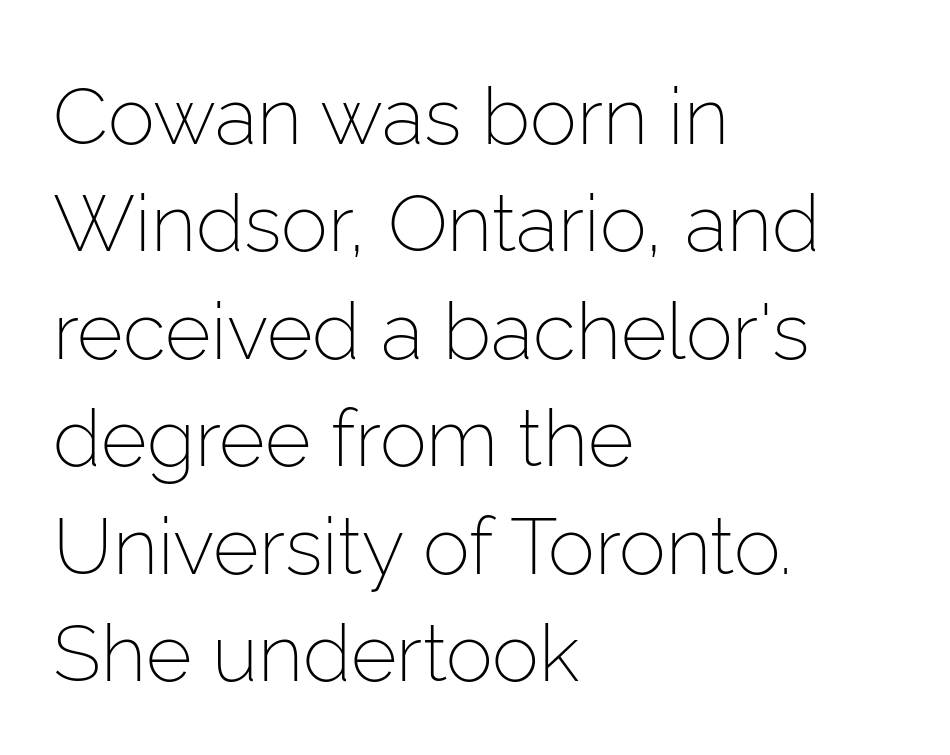
Typeset ragged right — the left edge is the straight one. The lines sit at an ordinary, default distance from one another. Here the glyphs are tracked normally, forming tight word shapes. The typography opts for an upright posture over an oblique one. The rendering uses natural spacing where letterforms have individual widths.
